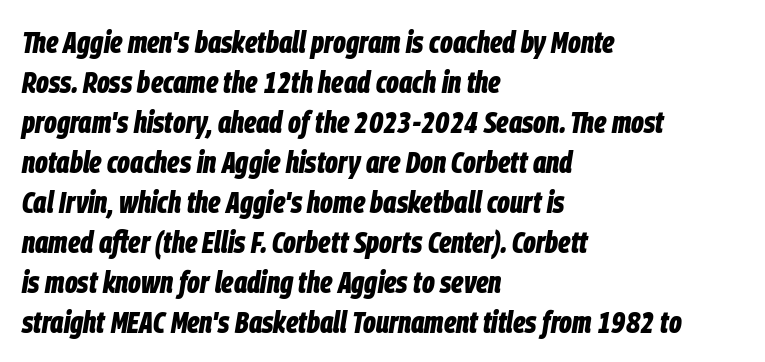
{"italic": "yes", "lean": "right", "slant_degrees": 9, "bold": "yes", "weight": "bold", "width": "condensed", "stroke_contrast": "low", "x_height": "large", "monospaced": "no", "underline": "no", "align": "left", "line_spacing": "normal", "line_spacing_ratio": 1.29, "letter_spacing": "normal", "letter_spacing_em": 0.0, "glyph_px": 31}
